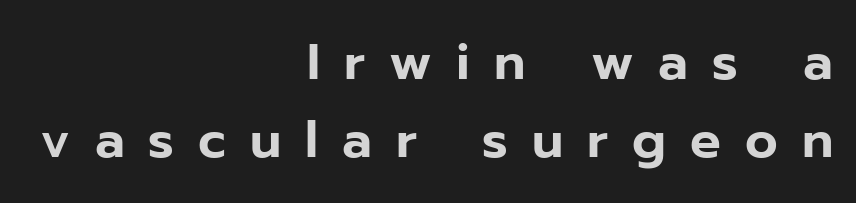
These lines sit exactly where default settings would place them. This rendering uses right alignment, leaving the left contour irregular. Every stem runs plumb, perpendicular to the baseline. Here the designer chose a conventional face with non-uniform glyph widths. This is sans-serif lettering, the kind often seen on screens and signage.
